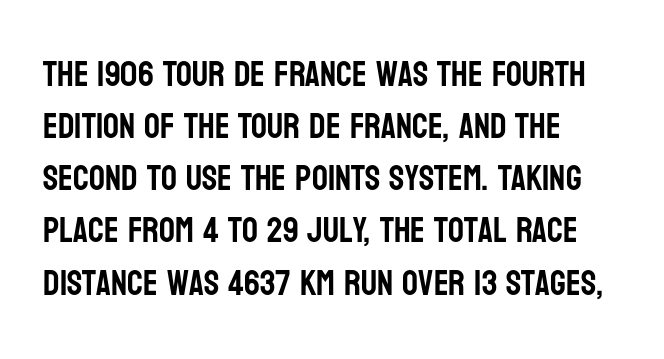
Q: Is the text italic (slanted)? A: No, it is upright.
Q: Is the typeface a serif or a sans-serif typeface? A: Sans-serif.
Q: Is the text underlined? A: No.
Q: How is the paragraph aligned? A: Left-aligned.
Q: Is the spacing between letters normal or unusually wide? A: Normal.
Q: Is the spacing between lines tight, normal or loose? A: Normal.
Q: Width (condensed, normal, or wide)? A: Condensed.
Q: Stroke contrast? A: Low.
Q: x-height? A: Large.
Q: Monospaced? A: No.
